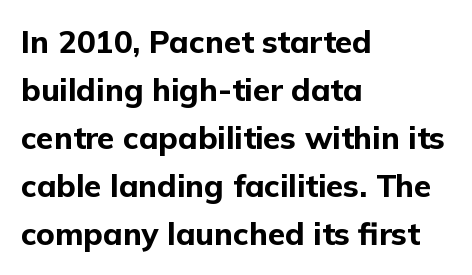
Q: Is the text bold? A: Yes.
Q: Is the text italic (slanted)? A: No, it is upright.
Q: Is the typeface a serif or a sans-serif typeface? A: Sans-serif.
Q: Is the text underlined? A: No.
Q: How is the paragraph aligned? A: Left-aligned.
Q: Is the spacing between letters normal or unusually wide? A: Normal.
Q: Is the spacing between lines tight, normal or loose? A: Normal.
Q: Width (condensed, normal, or wide)? A: Normal.
Q: Stroke contrast? A: Low.
Q: x-height? A: Medium.
Q: Monospaced? A: No.
